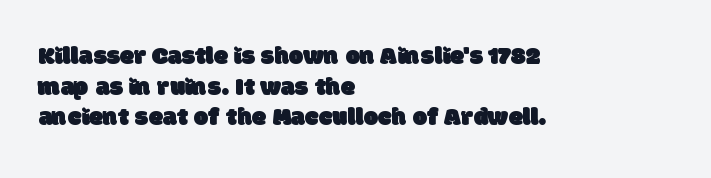
Letters rest on an invisible, unmarked baseline. If you drew a ruler down the left edge, every line would touch it. No extra tracking has been applied to these lines.
